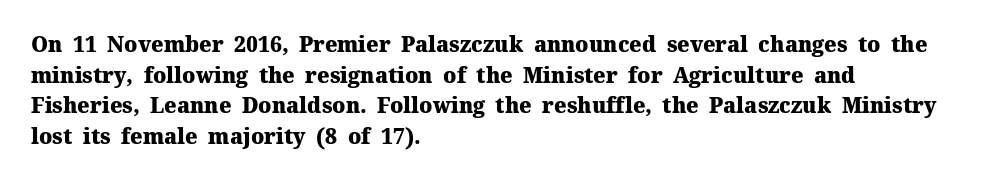
The image shows 21 px bold type, upright; set left-aligned, normal line spacing (1.46x), normal letter spacing, not underlined.
